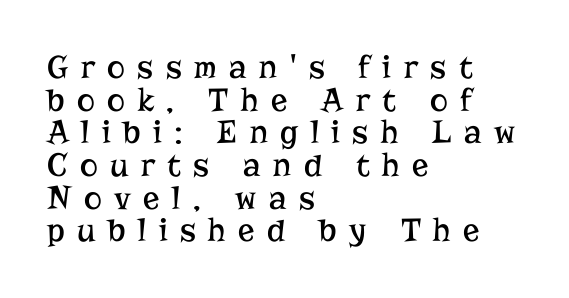
Are there feet on the stems? There are — it's a serif. Words appear elongated and porous because spacing is wide. The lettering holds an erect, upright posture throughout. Note the varied advance widths — an 'i' is clearly narrower than an 'm'. Plain, unruled lines of type. Rows of type sit shoulder to shoulder in the vertical direction.
